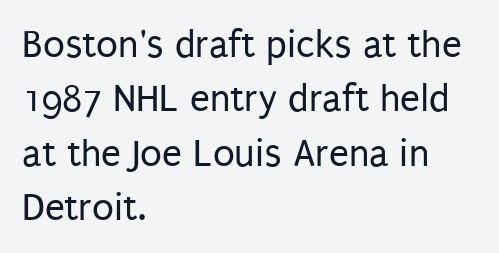
Do the letters lean? They stand straight. Leading matches the norm, producing a regular column. Nothing sits at the stroke ends, so this counts as sans-serif. This reads as an unemphasized weight, regular at the heaviest. A typesetter would call this zero additional tracking.
